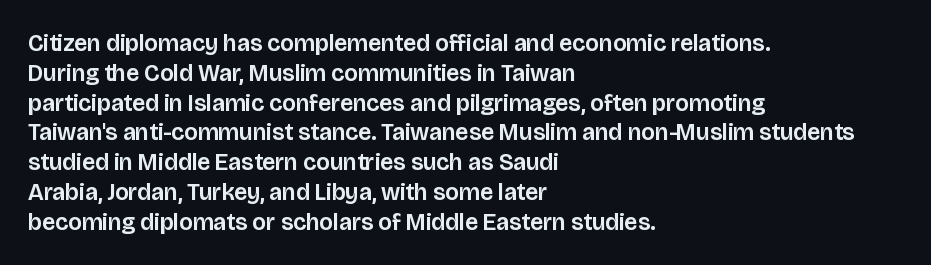
Q: Is the text italic (slanted)? A: No, it is upright.
Q: Is the text underlined? A: No.
Q: How is the paragraph aligned? A: Left-aligned.
Q: Is the spacing between letters normal or unusually wide? A: Normal.
